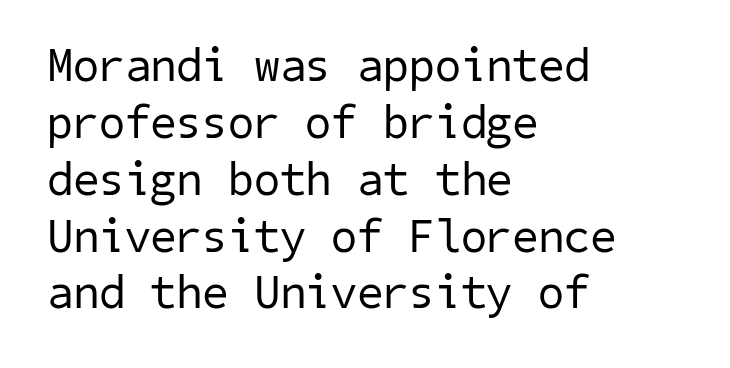
{"serif": "no", "bold": "no", "weight": "regular", "width": "normal", "stroke_contrast": "low", "x_height": "medium", "underline": "no", "align": "left", "line_spacing_ratio": 1.21, "letter_spacing": "normal", "letter_spacing_em": 0.0, "glyph_px": 47}
